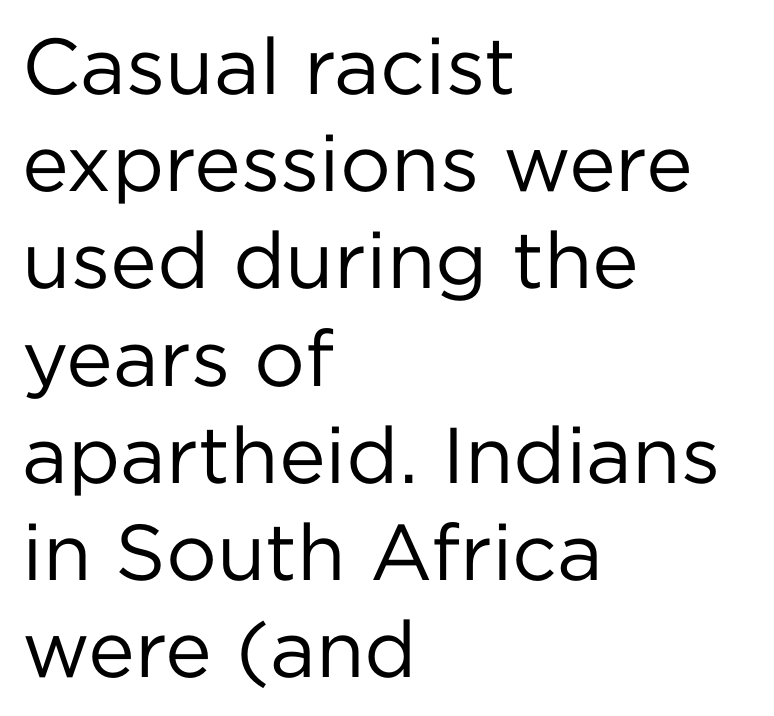
{"serif": "no", "italic": "no", "bold": "no", "weight": "regular", "width": "normal", "stroke_contrast": "low", "x_height": "medium", "monospaced": "no", "underline": "no", "align": "left", "line_spacing_ratio": 1.23, "letter_spacing": "normal", "letter_spacing_em": 0.0, "glyph_px": 79}
